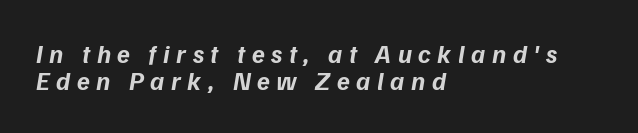
A bare baseline throughout the passage. Tracking value appears strongly positive — letters spread wide. Summary of weight: heavy, a full bold. The rendering applies a slant to the glyphs. All the whitespace from short lines collects on the right. Baseline-to-baseline distance is barely more than the letter height.
